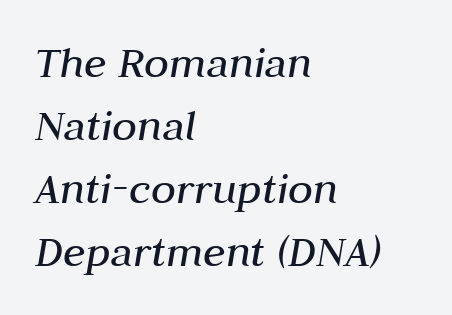
{"italic": "yes", "lean": "right", "slant_degrees": 10, "bold": "no", "weight": "regular", "width": "normal", "stroke_contrast": "medium", "x_height": "medium", "monospaced": "no", "underline": "no", "align": "left", "line_spacing": "normal", "line_spacing_ratio": 1.37, "letter_spacing": "normal", "letter_spacing_em": 0.0, "glyph_px": 46}
